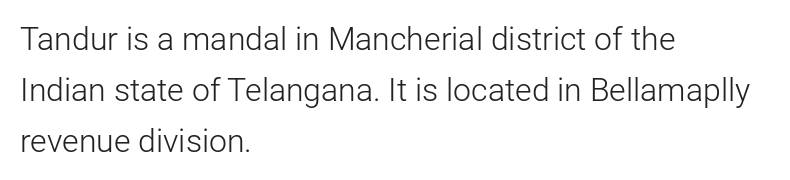
The image shows 32 px light sans-serif type, upright; set left-aligned, normal line spacing (1.59x), normal letter spacing, not underlined; low stroke contrast and a medium x-height.
